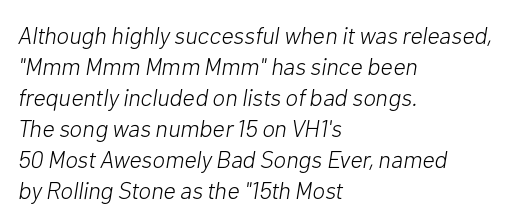
{"italic": "yes", "lean": "right", "slant_degrees": 10, "bold": "no", "underline": "no", "align": "left", "line_spacing": "normal", "line_spacing_ratio": 1.29, "letter_spacing": "normal", "letter_spacing_em": 0.0, "glyph_px": 24}
